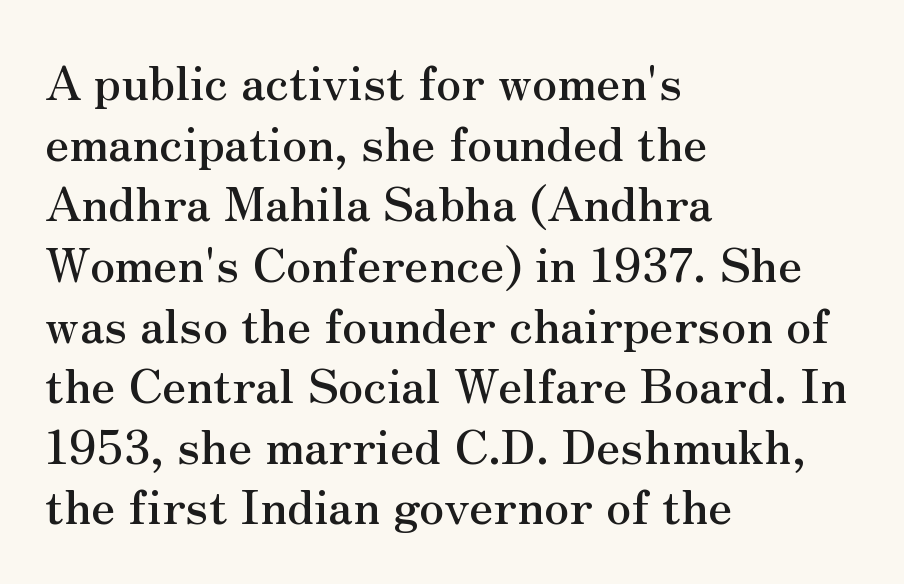
The image shows 47 px serif type, upright; set left-aligned, normal line spacing (1.29x), normal letter spacing, not underlined; medium stroke contrast and a small x-height.
